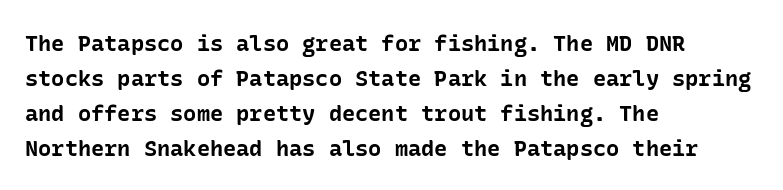
Horizontal bands of white between lines are of average thickness. The rendering keeps characters at their native spacing. Line beginnings align vertically; line endings do not. The font is running at its bold setting. No italicization has been applied; the sample stays upright.
